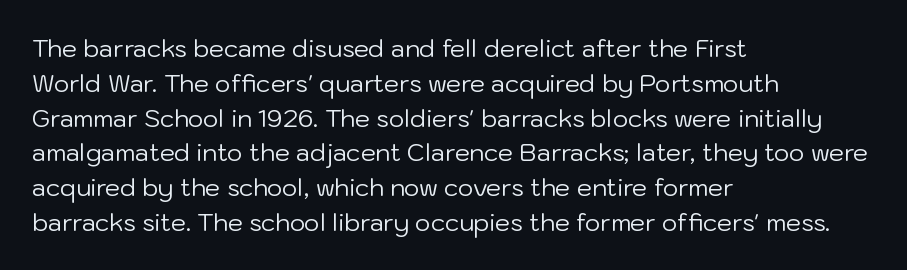
The image shows 24 px text type, upright; set left-aligned, normal line spacing (1.45x), normal letter spacing, not underlined.
